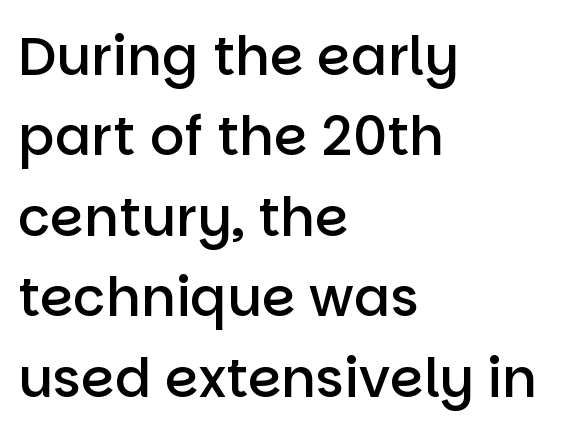
The image shows 54 px semibold sans-serif type, upright; set left-aligned, normal line spacing (1.49x), normal letter spacing, not underlined; low stroke contrast and a large x-height.
